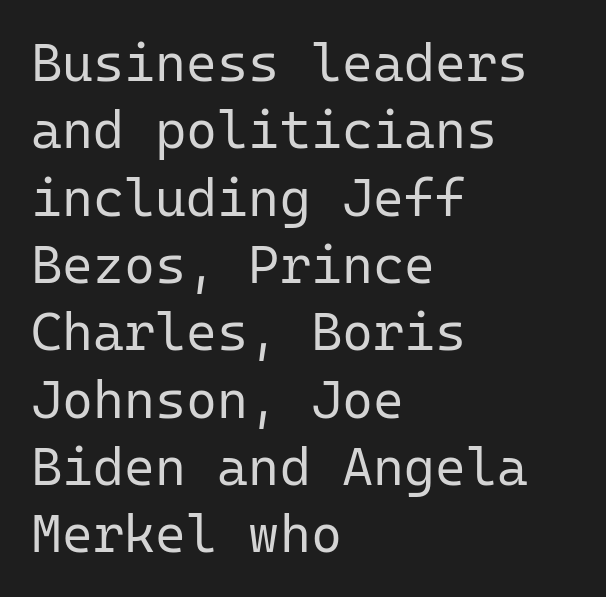
The image shows 53 px regular-weight sans-serif type, upright, monospaced; set left-aligned, normal line spacing (1.27x), normal letter spacing, not underlined; low stroke contrast and a medium x-height.
